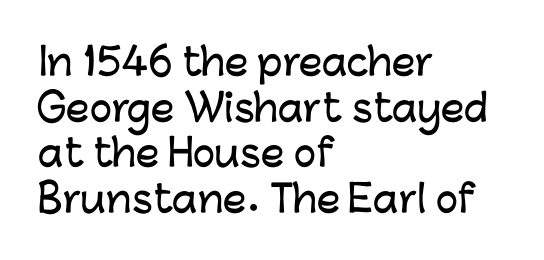
{"serif": "no", "italic": "no", "width": "normal", "stroke_contrast": "low", "x_height": "medium", "monospaced": "no", "underline": "no", "align": "left", "line_spacing_ratio": 1.23, "letter_spacing": "normal", "letter_spacing_em": 0.0, "glyph_px": 37}
